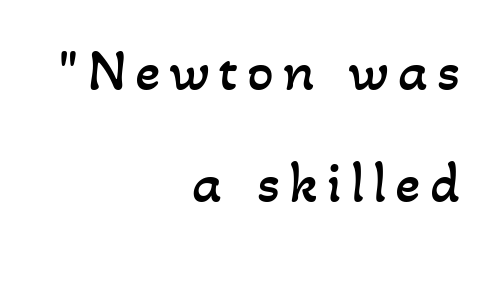
The image shows 59 px regular-weight type; set right-aligned, line spacing 1.89x, not underlined; low stroke contrast and a small x-height.
